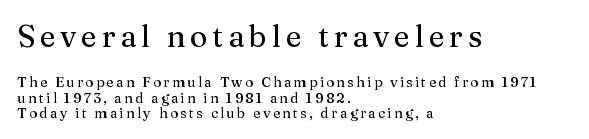
Does the copy run flush right? No — it runs flush left. Summary of vertical rhythm: compact, with narrow interline spacing. Every stem runs plumb, perpendicular to the baseline. Unmarked baselines from the first word to the last. The more generous point size was reserved for the upper chunk. The letters carry serifs — small finishing strokes at the ends of their stems.
